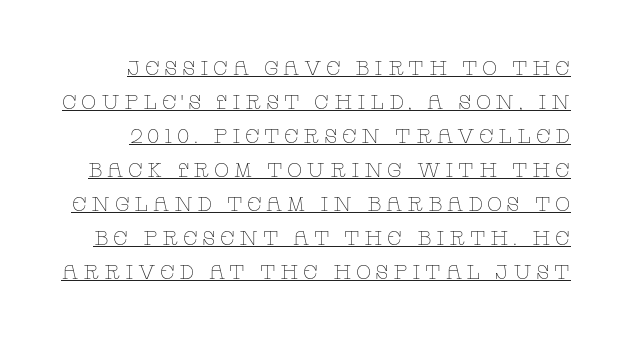
Q: Is the text bold? A: No.
Q: Is the text italic (slanted)? A: No, it is upright.
Q: Is the text underlined? A: Yes.
Q: Is the spacing between letters normal or unusually wide? A: Unusually wide.
Q: Is the spacing between lines tight, normal or loose? A: Normal.
